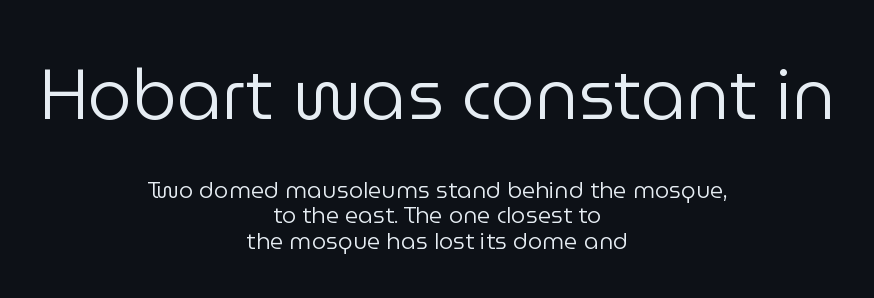
Q: Is the text bold? A: No.
Q: Is the text italic (slanted)? A: No, it is upright.
Q: Is the typeface a serif or a sans-serif typeface? A: Sans-serif.
Q: Is the text underlined? A: No.
Q: How is the paragraph aligned? A: Centered.
Q: Is the spacing between letters normal or unusually wide? A: Normal.
Q: Is the spacing between lines tight, normal or loose? A: Tight.
Q: Which block of text is set in a larger size, the first (top) or the second (bottom)? A: The first (top) one.
Q: Width (condensed, normal, or wide)? A: Normal.
Q: Stroke contrast? A: Low.
Q: x-height? A: Medium.
Q: Monospaced? A: No.
